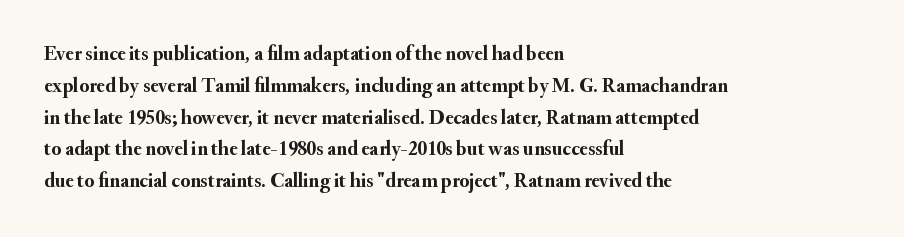
Upright lettering throughout. The foot of each line stays bare and open. Line spacing here is normal. The letters sit at their default tracking, neither squeezed nor spread. The setting favours the left margin, as ordinary paragraphs usually do. These words are printed bold, with thick strokes throughout.
